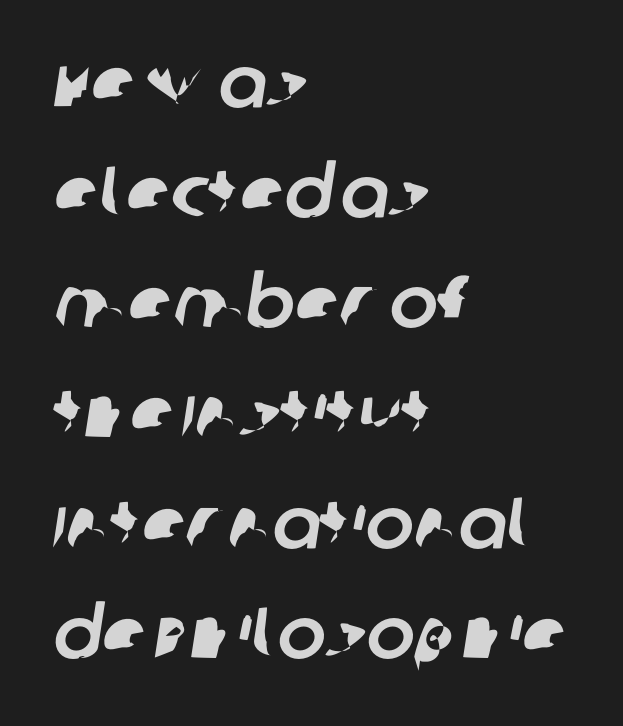
{"serif": "no", "width": "normal", "stroke_contrast": "low", "x_height": "large", "monospaced": "no", "underline": "no", "align": "left", "line_spacing": "normal", "line_spacing_ratio": 1.53, "letter_spacing": "normal", "letter_spacing_em": 0.0, "glyph_px": 72}
